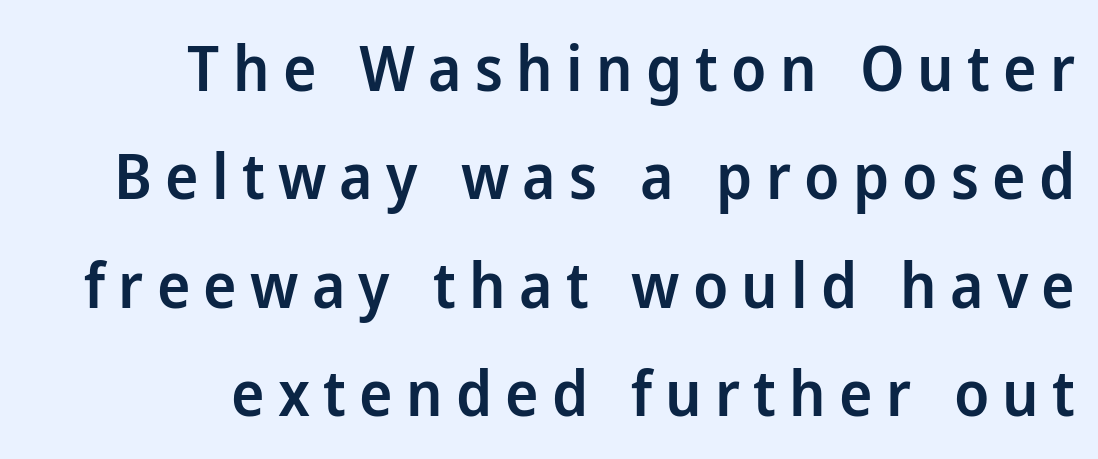
The specimen reads as upright at a glance. Is the block centered? No — it sits flush against the right margin. This sample has the flowing, uneven cadence of proportional lettering. Check under the words: just untouched page. Each glyph is drawn with semibold strokes, heavier than normal yet not fully bold.
